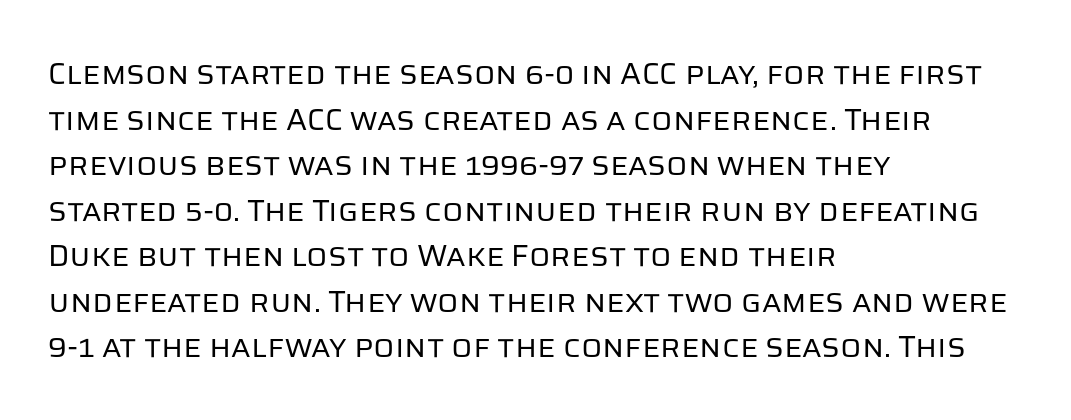
The image shows 31 px regular-weight sans-serif type, upright; set left-aligned, normal line spacing (1.47x), normal letter spacing, not underlined; low stroke contrast and a large x-height.
